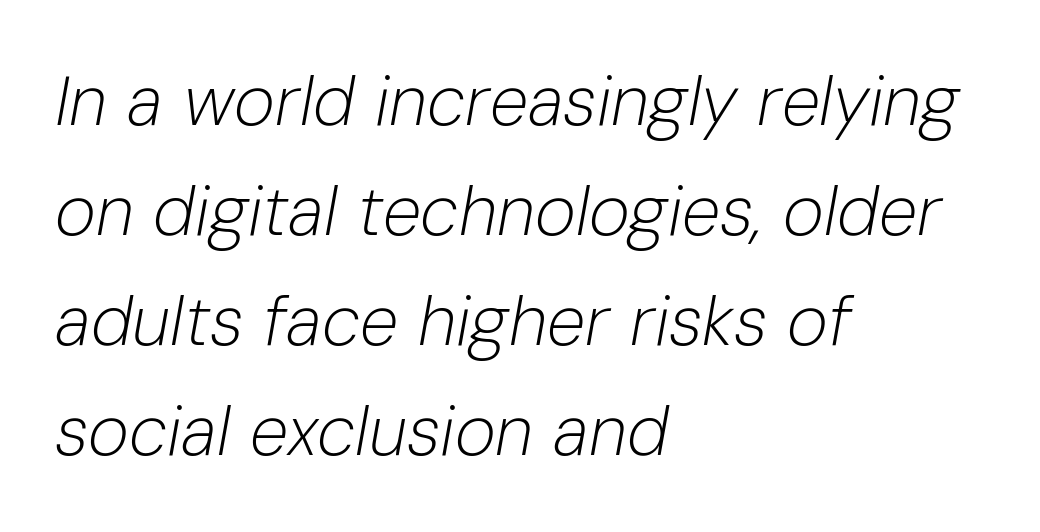
Q: Is the text bold? A: No.
Q: Is the text italic (slanted)? A: Yes, it leans right by about 10 degrees.
Q: Is the text underlined? A: No.
Q: How is the paragraph aligned? A: Left-aligned.
Q: Is the spacing between letters normal or unusually wide? A: Normal.
Q: Is the spacing between lines tight, normal or loose? A: Normal.
Q: Width (condensed, normal, or wide)? A: Normal.
Q: Stroke contrast? A: Low.
Q: x-height? A: Medium.
Q: Monospaced? A: No.
